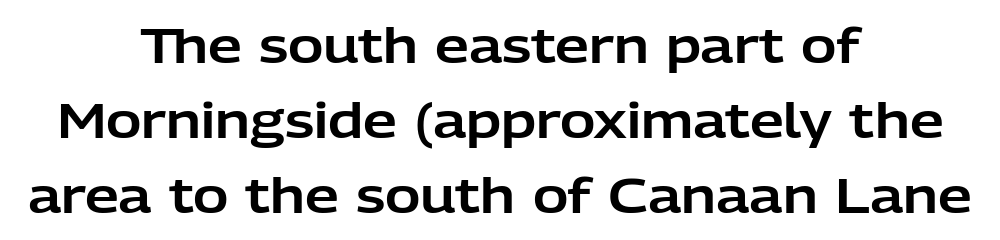
{"serif": "no", "italic": "no", "width": "normal", "stroke_contrast": "low", "x_height": "medium", "monospaced": "no", "underline": "no", "align": "center", "line_spacing": "normal", "line_spacing_ratio": 1.56, "letter_spacing": "normal", "letter_spacing_em": 0.0, "glyph_px": 48}
